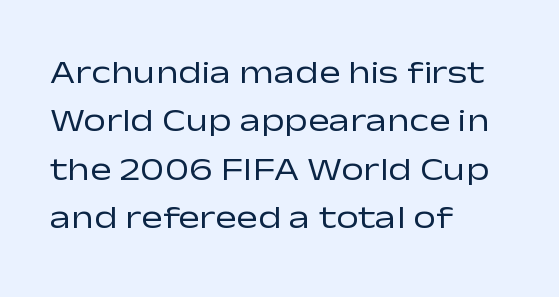
{"serif": "no", "italic": "no", "bold": "no", "weight": "regular", "width": "wide", "stroke_contrast": "low", "x_height": "medium", "monospaced": "no", "underline": "no", "align": "left", "line_spacing": "normal", "line_spacing_ratio": 1.51, "letter_spacing": "normal", "letter_spacing_em": 0.0, "glyph_px": 32}
